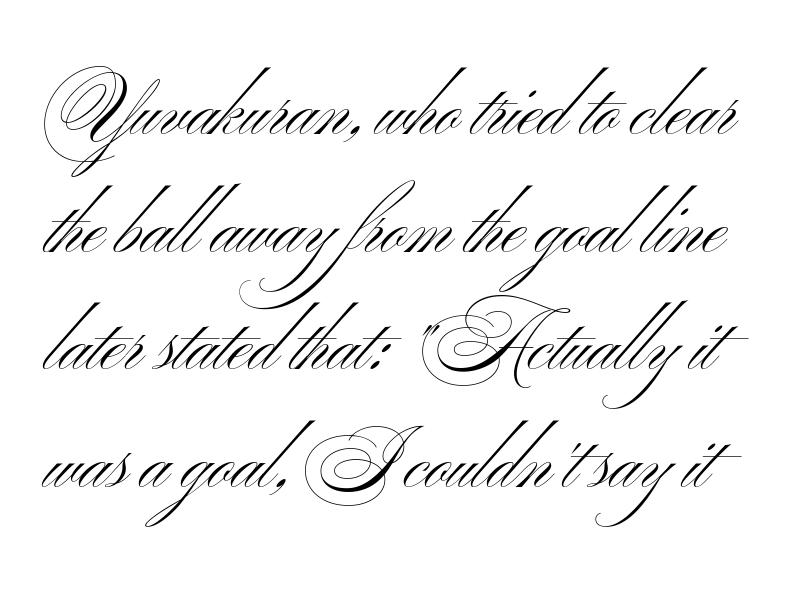
{"serif": "no", "bold": "no", "weight": "light", "width": "wide", "stroke_contrast": "medium", "x_height": "small", "monospaced": "no", "underline": "no", "line_spacing": "normal", "line_spacing_ratio": 1.57, "letter_spacing": "normal", "letter_spacing_em": 0.0, "glyph_px": 75}
